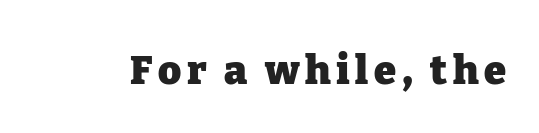
Varying glyph widths throughout — classic text-font behaviour. Italic: no, the glyphs are upright roman. The specimen omits any rule beneath the text block's lines. Strokes here are thick enough to call this a true bold.
